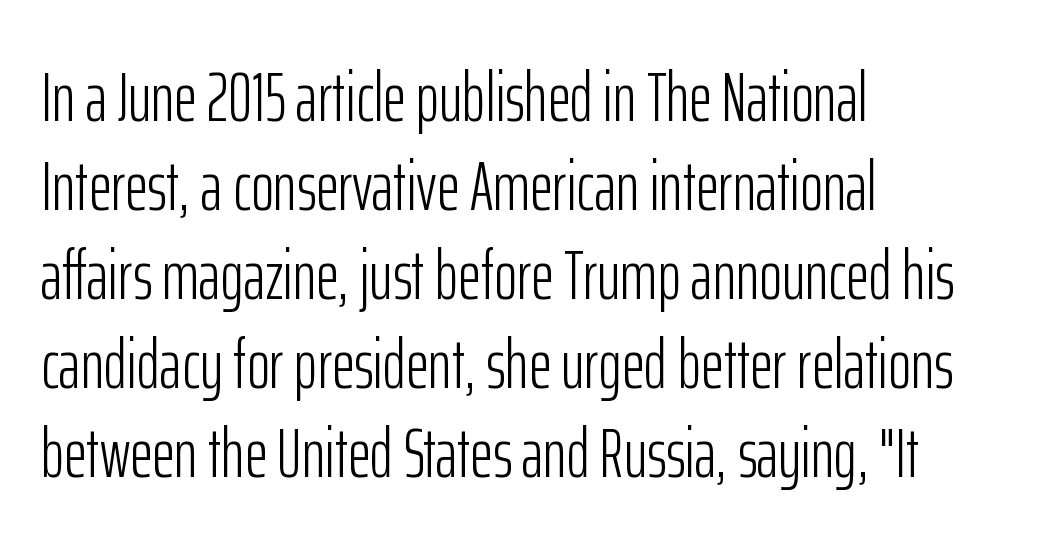
{"serif": "no", "italic": "no", "bold": "no", "weight": "light", "width": "condensed", "stroke_contrast": "low", "x_height": "medium", "monospaced": "no", "underline": "no", "align": "left", "line_spacing": "normal", "line_spacing_ratio": 1.27, "letter_spacing": "normal", "letter_spacing_em": 0.0, "glyph_px": 70}
